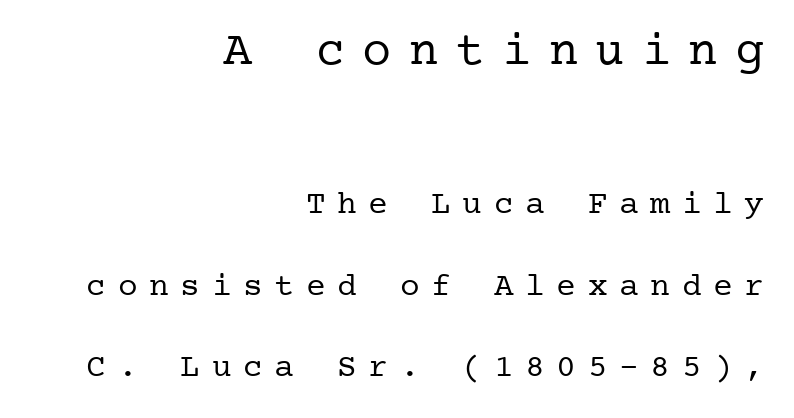
Q: Is the text bold? A: No.
Q: Is the text italic (slanted)? A: No, it is upright.
Q: Is the typeface a serif or a sans-serif typeface? A: Serif.
Q: Is the text underlined? A: No.
Q: How is the paragraph aligned? A: Right-aligned.
Q: Is the spacing between letters normal or unusually wide? A: Unusually wide.
Q: Is the spacing between lines tight, normal or loose? A: Loose.
Q: Which block of text is set in a larger size, the first (top) or the second (bottom)? A: The first (top) one.
Q: Width (condensed, normal, or wide)? A: Normal.
Q: Stroke contrast? A: Low.
Q: x-height? A: Medium.
